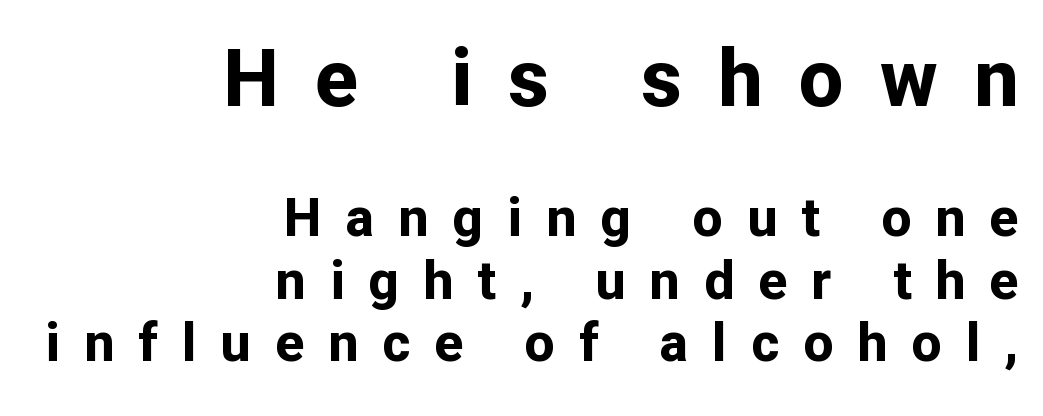
Q: Is the text bold? A: Yes.
Q: Is the text italic (slanted)? A: No, it is upright.
Q: Is the typeface a serif or a sans-serif typeface? A: Sans-serif.
Q: Is the text underlined? A: No.
Q: How is the paragraph aligned? A: Right-aligned.
Q: Is the spacing between letters normal or unusually wide? A: Unusually wide.
Q: Which block of text is set in a larger size, the first (top) or the second (bottom)? A: The first (top) one.
Q: Width (condensed, normal, or wide)? A: Normal.
Q: Stroke contrast? A: Low.
Q: x-height? A: Medium.
Q: Monospaced? A: No.
